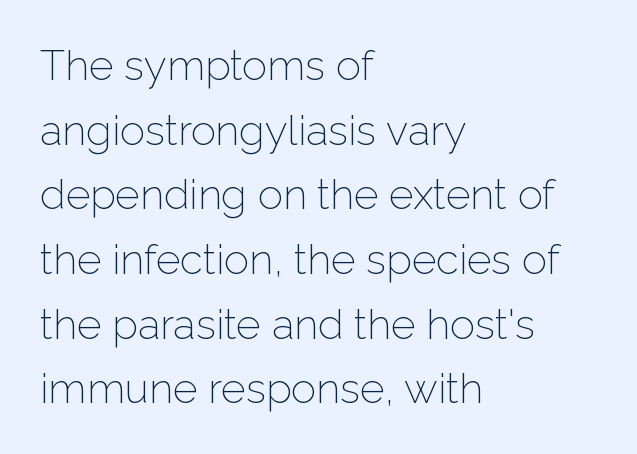
Q: Is the text bold? A: No.
Q: Is the text italic (slanted)? A: No, it is upright.
Q: Is the typeface a serif or a sans-serif typeface? A: Sans-serif.
Q: Is the text underlined? A: No.
Q: How is the paragraph aligned? A: Left-aligned.
Q: Is the spacing between letters normal or unusually wide? A: Normal.
Q: Is the spacing between lines tight, normal or loose? A: Normal.
Q: Width (condensed, normal, or wide)? A: Normal.
Q: Stroke contrast? A: Low.
Q: x-height? A: Medium.
Q: Monospaced? A: No.
